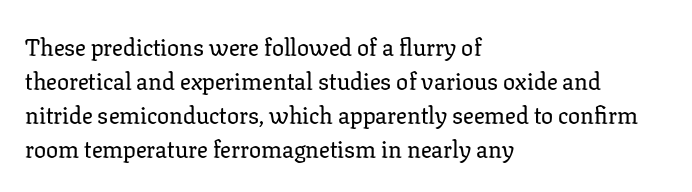
Q: Is the text italic (slanted)? A: No, it is upright.
Q: Is the text underlined? A: No.
Q: How is the paragraph aligned? A: Left-aligned.
Q: Is the spacing between letters normal or unusually wide? A: Normal.
Q: Is the spacing between lines tight, normal or loose? A: Normal.
